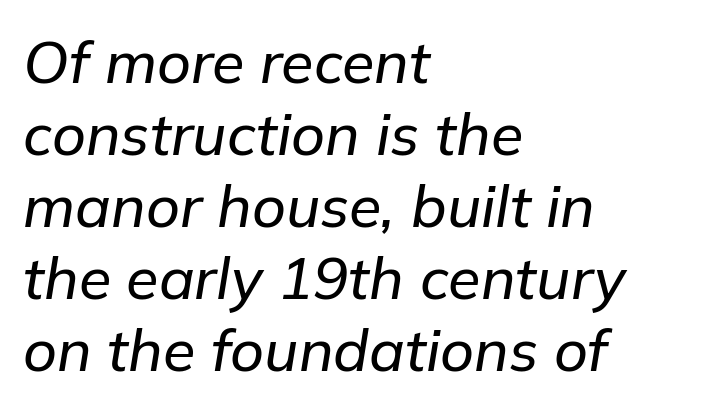
Beneath every word, the page is bare. Character widths vary here, with narrow letters taking less room than wide ones. The typesetter chose a ragged-right arrangement here. Glyph-to-glyph distance matches everyday printed text.
